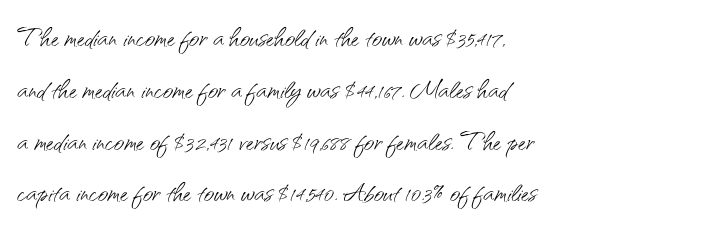
{"serif": "no", "bold": "no", "weight": "light", "width": "normal", "stroke_contrast": "medium", "x_height": "small", "monospaced": "no", "underline": "no", "align": "left", "line_spacing": "normal", "line_spacing_ratio": 1.48, "letter_spacing": "normal", "letter_spacing_em": 0.0, "glyph_px": 35}
